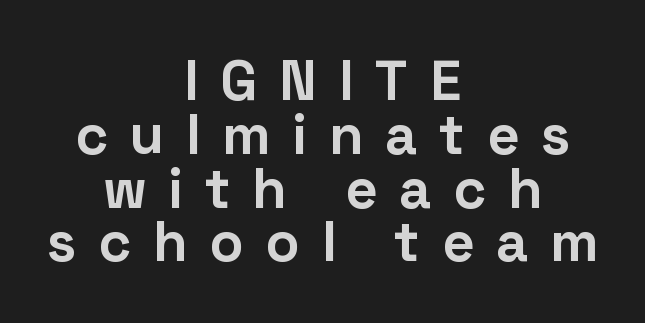
Q: Is the text bold? A: Yes.
Q: Is the text italic (slanted)? A: No, it is upright.
Q: Is the typeface a serif or a sans-serif typeface? A: Sans-serif.
Q: Is the text underlined? A: No.
Q: How is the paragraph aligned? A: Centered.
Q: Is the spacing between letters normal or unusually wide? A: Unusually wide.
Q: Is the spacing between lines tight, normal or loose? A: Tight.
Q: Width (condensed, normal, or wide)? A: Normal.
Q: Stroke contrast? A: Low.
Q: x-height? A: Medium.
Q: Monospaced? A: No.
